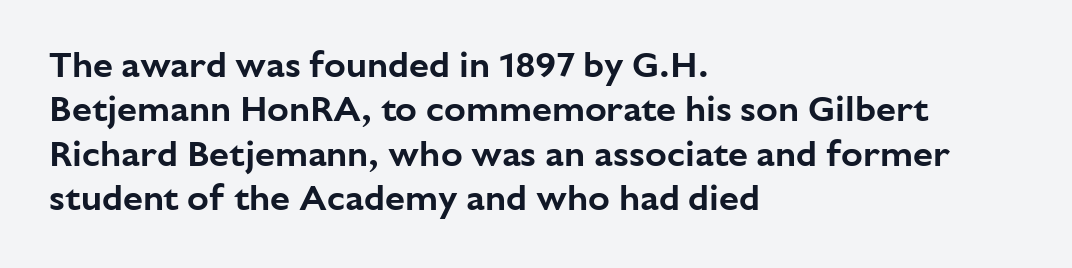
{"serif": "no", "italic": "no", "width": "normal", "stroke_contrast": "low", "x_height": "medium", "monospaced": "no", "underline": "no", "align": "left", "line_spacing_ratio": 1.23, "letter_spacing": "normal", "letter_spacing_em": 0.0, "glyph_px": 36}
